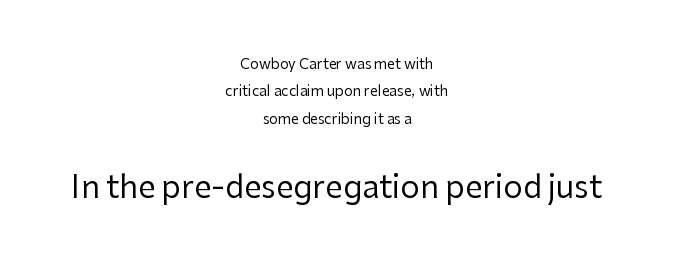
Q: Is the text bold? A: No.
Q: Is the text italic (slanted)? A: No, it is upright.
Q: Is the typeface a serif or a sans-serif typeface? A: Sans-serif.
Q: Is the text underlined? A: No.
Q: How is the paragraph aligned? A: Centered.
Q: Is the spacing between letters normal or unusually wide? A: Normal.
Q: Is the spacing between lines tight, normal or loose? A: Loose.
Q: Which block of text is set in a larger size, the first (top) or the second (bottom)? A: The second (bottom) one.
Q: Width (condensed, normal, or wide)? A: Normal.
Q: Stroke contrast? A: Low.
Q: x-height? A: Medium.
Q: Monospaced? A: No.
